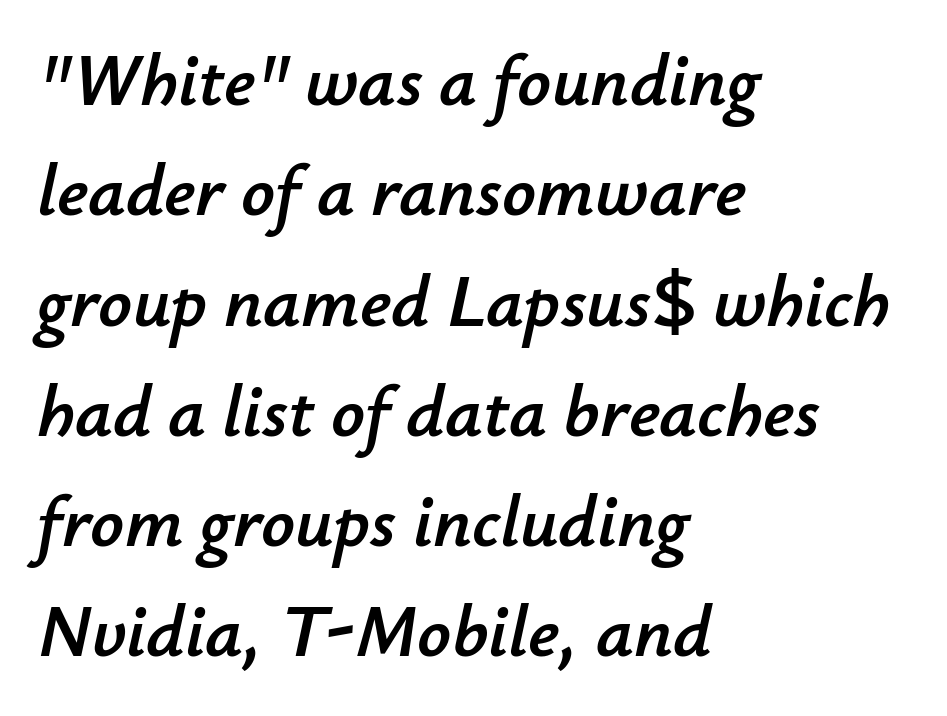
{"italic": "yes", "lean": "right", "slant_degrees": 12, "width": "normal", "stroke_contrast": "low", "x_height": "small", "monospaced": "no", "underline": "no", "align": "left", "line_spacing": "normal", "line_spacing_ratio": 1.49, "letter_spacing": "normal", "letter_spacing_em": 0.0, "glyph_px": 74}
